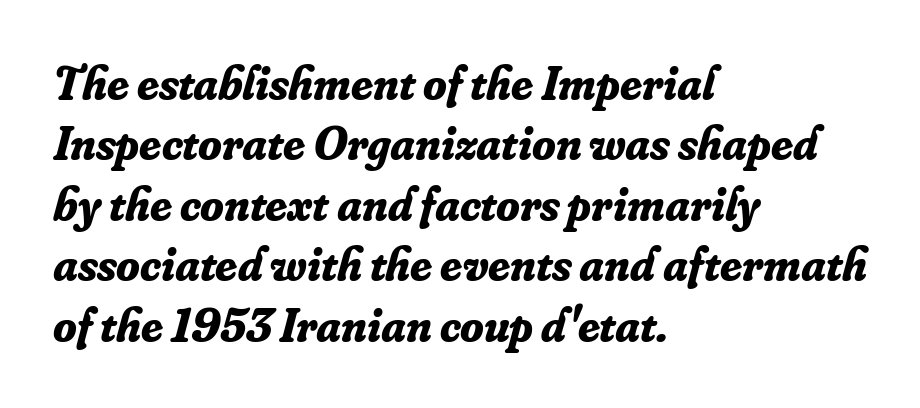
The rendering uses a moderate line-height, typical for paragraphs. Has an underline been added? It has not. Is this a sans? No — the strokes have serifs. Teacher's note: observe the even left margin — that is flush-left alignment.
